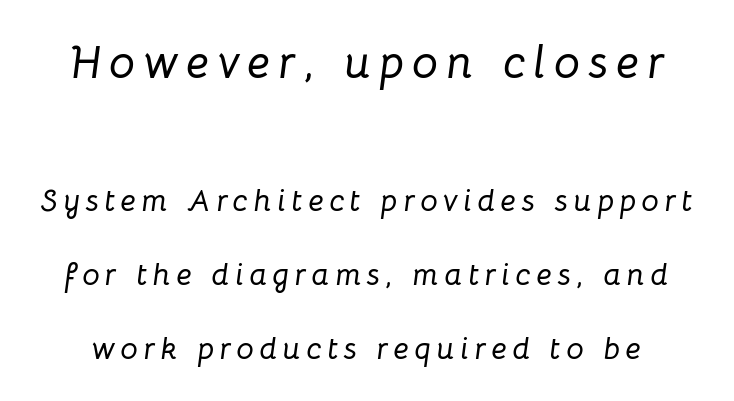
Q: Is the text italic (slanted)? A: Yes, it leans right by about 8 degrees.
Q: Is the text underlined? A: No.
Q: Is the spacing between lines tight, normal or loose? A: Loose.
Q: Which block of text is set in a larger size, the first (top) or the second (bottom)? A: The first (top) one.
Q: Width (condensed, normal, or wide)? A: Normal.
Q: Stroke contrast? A: Low.
Q: x-height? A: Medium.
Q: Monospaced? A: No.
